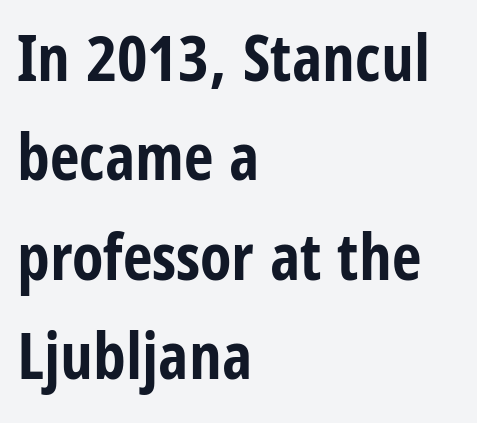
The letters sit at their default tracking, neither squeezed nor spread. A sans-serif font was chosen for this passage. Alignment: flush left. The face used here has the dense, thick strokes of a bold.
